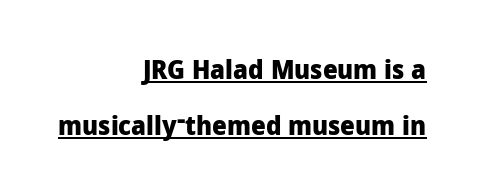
{"italic": "no", "bold": "yes", "underline": "yes", "align": "right", "line_spacing": "loose", "line_spacing_ratio": 2.15, "letter_spacing": "normal", "letter_spacing_em": 0.0, "glyph_px": 26}
